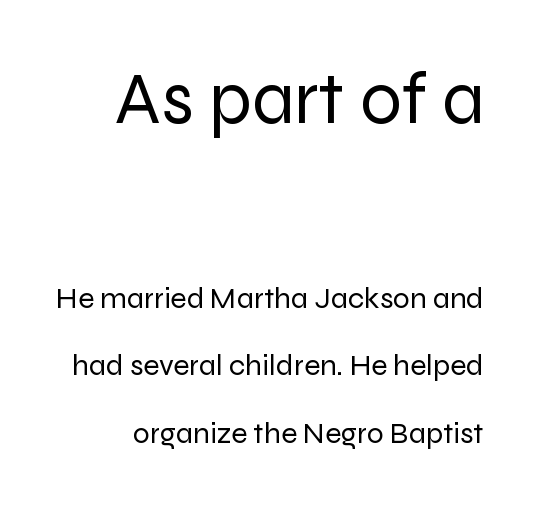
Q: Is the text bold? A: No.
Q: Is the text italic (slanted)? A: No, it is upright.
Q: Is the typeface a serif or a sans-serif typeface? A: Sans-serif.
Q: Is the text underlined? A: No.
Q: Is the spacing between letters normal or unusually wide? A: Normal.
Q: Is the spacing between lines tight, normal or loose? A: Loose.
Q: Which block of text is set in a larger size, the first (top) or the second (bottom)? A: The first (top) one.
Q: Width (condensed, normal, or wide)? A: Normal.
Q: Stroke contrast? A: Low.
Q: x-height? A: Medium.
Q: Monospaced? A: No.
